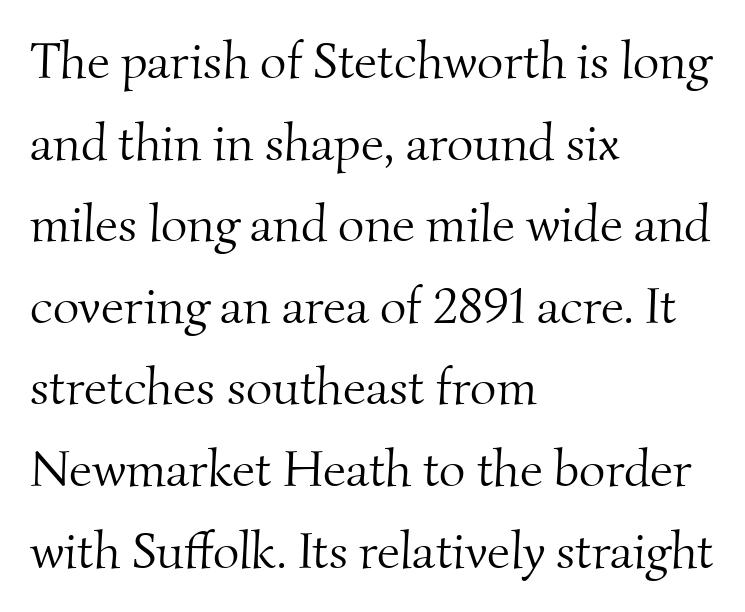
The image shows 51 px light serif type; set left-aligned, normal line spacing (1.6x), normal letter spacing, not underlined; medium stroke contrast and a small x-height.
